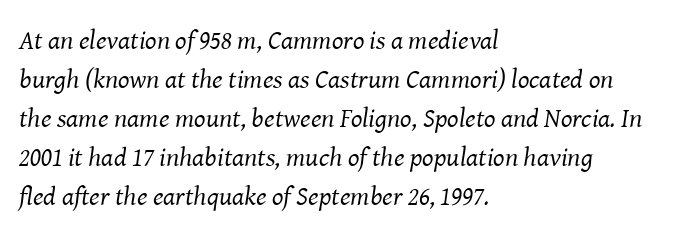
{"italic": "yes", "lean": "right", "slant_degrees": 8, "bold": "no", "underline": "no", "align": "left", "line_spacing": "normal", "line_spacing_ratio": 1.44, "letter_spacing": "normal", "letter_spacing_em": 0.0, "glyph_px": 27}
